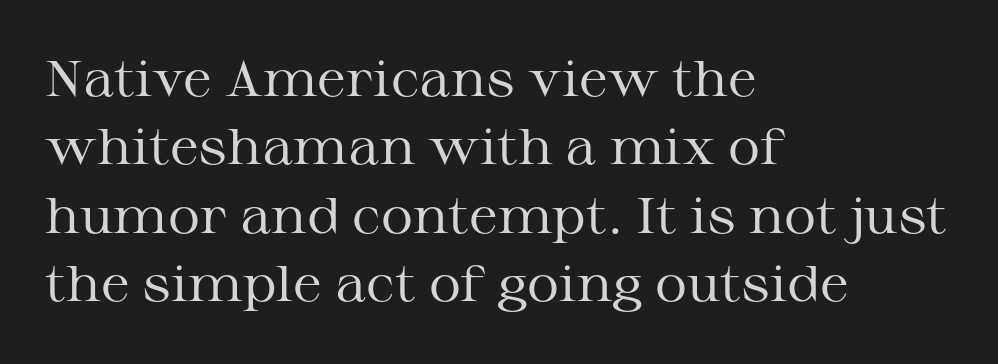
{"serif": "yes", "italic": "no", "bold": "no", "weight": "regular", "width": "wide", "stroke_contrast": "medium", "x_height": "medium", "monospaced": "no", "underline": "no", "align": "left", "line_spacing": "normal", "line_spacing_ratio": 1.37, "letter_spacing": "normal", "letter_spacing_em": 0.0, "glyph_px": 50}
